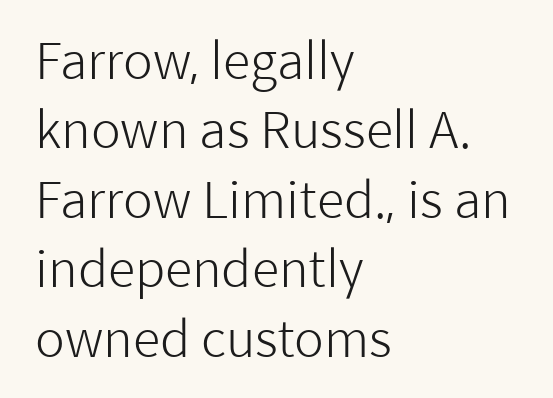
Q: Is the text bold? A: No.
Q: Is the text italic (slanted)? A: No, it is upright.
Q: Is the typeface a serif or a sans-serif typeface? A: Sans-serif.
Q: Is the text underlined? A: No.
Q: How is the paragraph aligned? A: Left-aligned.
Q: Is the spacing between letters normal or unusually wide? A: Normal.
Q: Is the spacing between lines tight, normal or loose? A: Normal.
Q: Width (condensed, normal, or wide)? A: Normal.
Q: Stroke contrast? A: Low.
Q: x-height? A: Medium.
Q: Monospaced? A: No.
